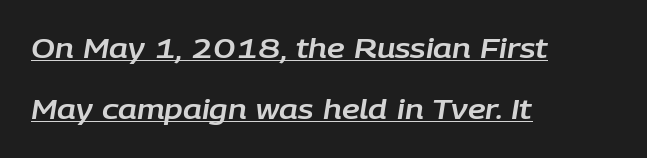
{"italic": "yes", "lean": "right", "slant_degrees": 9, "underline": "yes", "align": "left", "line_spacing": "loose", "line_spacing_ratio": 2.26, "letter_spacing": "normal", "letter_spacing_em": 0.0, "glyph_px": 27}
